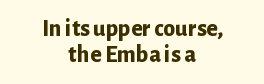
{"italic": "no", "bold": "yes", "underline": "no", "align": "center", "line_spacing": "tight", "line_spacing_ratio": 1.09, "letter_spacing": "normal", "letter_spacing_em": 0.0, "glyph_px": 24}
